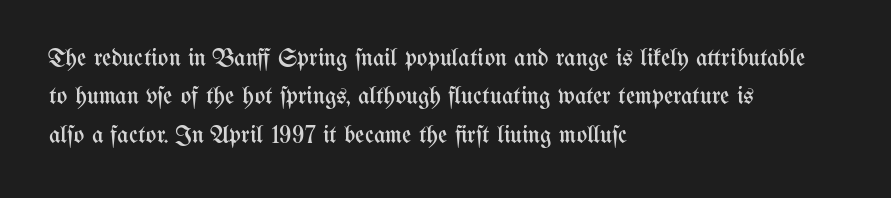
{"italic": "no", "bold": "no", "underline": "no", "align": "left", "line_spacing": "normal", "line_spacing_ratio": 1.54, "letter_spacing": "normal", "letter_spacing_em": 0.0, "glyph_px": 25}
